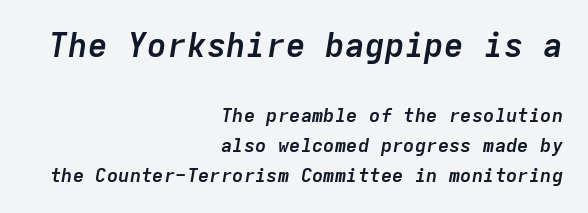
Interline gaps are of average width in this sample. Observe the lean: these are italic letterforms. You could count columns in this text — the font is strictly monospaced. Visually, the top section dominates because its glyphs are scaled up.
